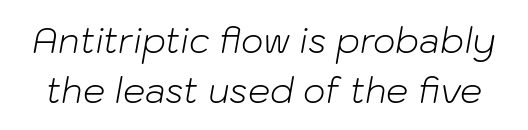
The passage shown is not underscored anywhere. Honestly, the letter spacing is just normal — you wouldn't notice it. In terms of posture, this sample is oblique. Vertically, the passage feels balanced, rows spaced as you'd expect.
